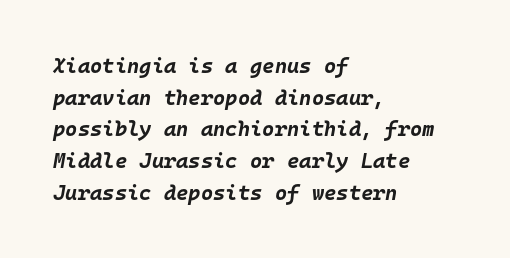
Q: Is the text bold? A: Yes.
Q: Is the text italic (slanted)? A: Yes, it leans right by about 10 degrees.
Q: Is the text underlined? A: No.
Q: How is the paragraph aligned? A: Left-aligned.
Q: Is the spacing between letters normal or unusually wide? A: Normal.
Q: Is the spacing between lines tight, normal or loose? A: Normal.
